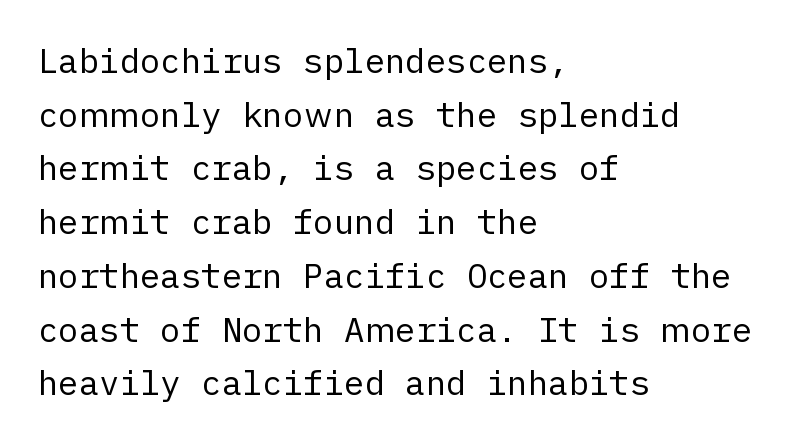
The typesetter chose a ragged-right arrangement here. Counters stay open thanks to moderate or lighter strokes. The type sits square on the baseline with zero lean. Nothing unusual about the tracking: characters are spaced as the font intends. Only glyphs here, with clear space below each row.
